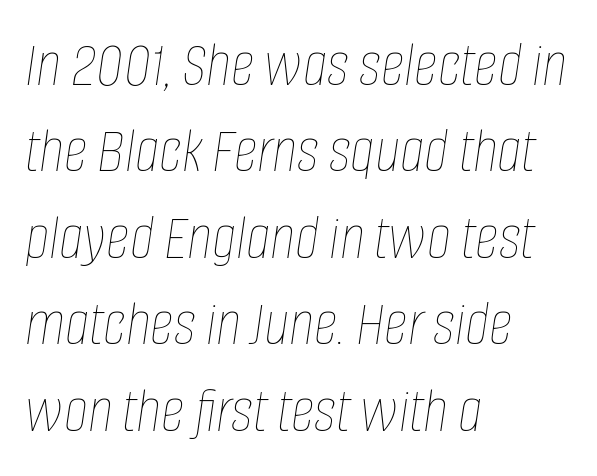
The image shows 66 px thin, condensed type, italic (leaning right); set left-aligned, normal line spacing (1.31x), normal letter spacing, not underlined; low stroke contrast and a large x-height.
